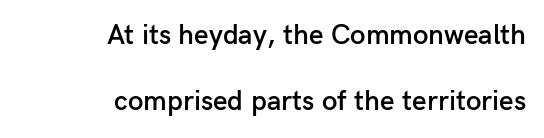
The image shows 28 px semibold sans-serif type, upright; set right-aligned, loose line spacing (2.37x), normal letter spacing, not underlined; low stroke contrast and a medium x-height.
